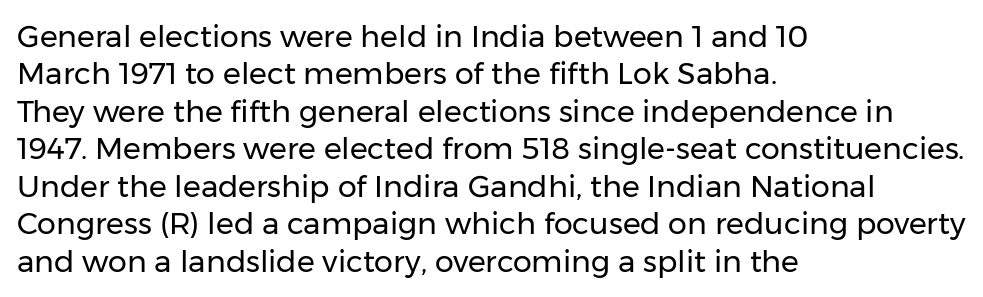
The image shows 30 px regular-weight sans-serif type, upright; set left-aligned, normal line spacing (1.25x), normal letter spacing, not underlined; low stroke contrast and a medium x-height.
